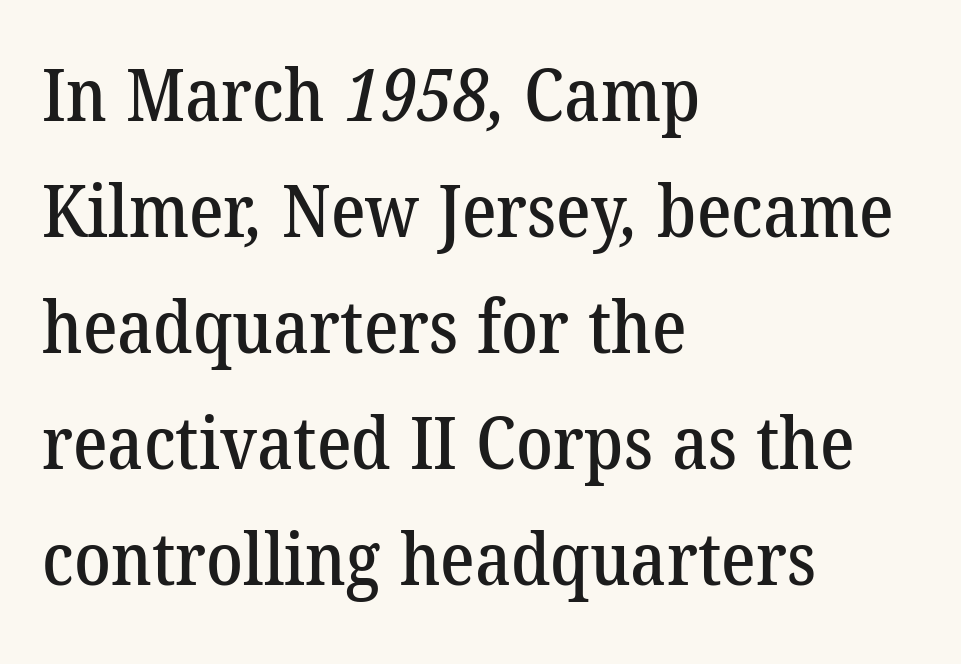
Q: Is the typeface a serif or a sans-serif typeface? A: Serif.
Q: Is the text underlined? A: No.
Q: How is the paragraph aligned? A: Left-aligned.
Q: Is the spacing between letters normal or unusually wide? A: Normal.
Q: Is the spacing between lines tight, normal or loose? A: Normal.
Q: Width (condensed, normal, or wide)? A: Normal.
Q: Stroke contrast? A: Low.
Q: x-height? A: Medium.
Q: Monospaced? A: No.
